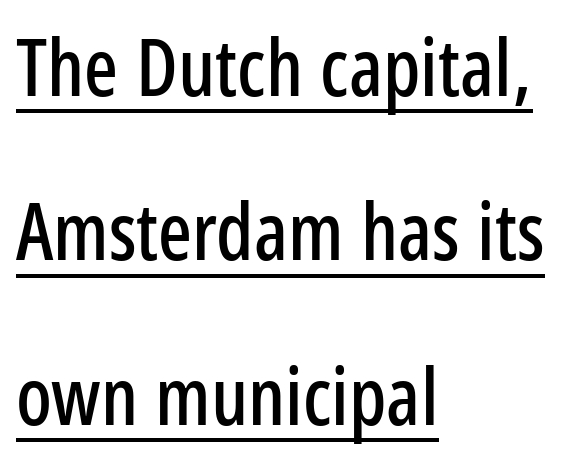
The image shows 79 px condensed sans-serif type, upright; set left-aligned, loose line spacing (2.08x), normal letter spacing, underlined; low stroke contrast and a medium x-height.
